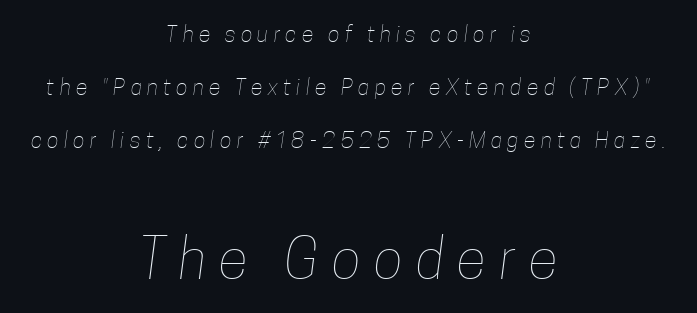
{"bold": "no", "weight": "thin", "width": "condensed", "stroke_contrast": "low", "x_height": "medium", "monospaced": "no", "underline": "no", "align": "center", "line_spacing": "loose", "line_spacing_ratio": 2.42, "letter_spacing": "wide", "letter_spacing_em": 0.24, "larger_block": "second", "size_ratio": 2.5, "glyph_px": 55}
